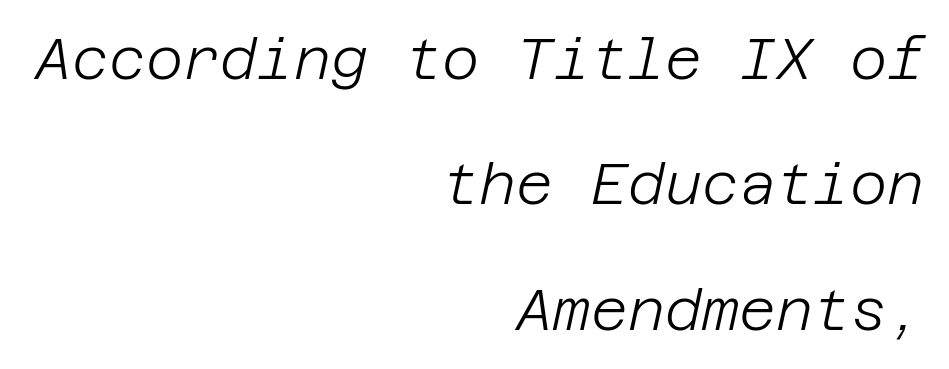
These lines are set flush right with a ragged left edge. Compared with a typical body face, this is equally light or lighter still. Emphasis-style slanted type is in use. These lines keep a tight, regular rhythm from letter to letter. The block of text is sparse from top to bottom, with ample space between rows. The foot of each line stays bare and open.
